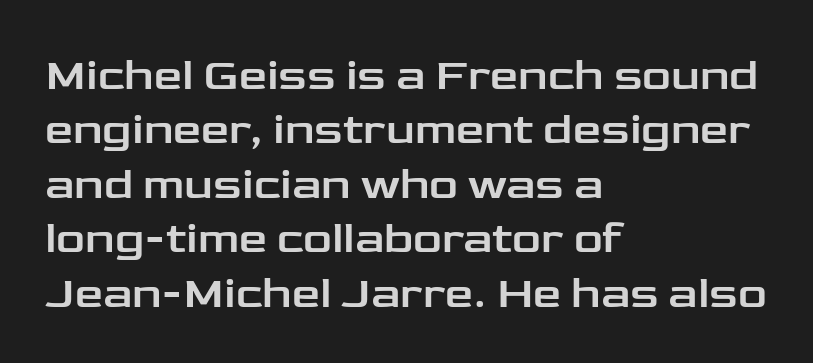
{"serif": "no", "italic": "no", "width": "wide", "stroke_contrast": "low", "x_height": "medium", "monospaced": "no", "underline": "no", "align": "left", "line_spacing_ratio": 1.21, "letter_spacing": "normal", "letter_spacing_em": 0.0, "glyph_px": 45}
